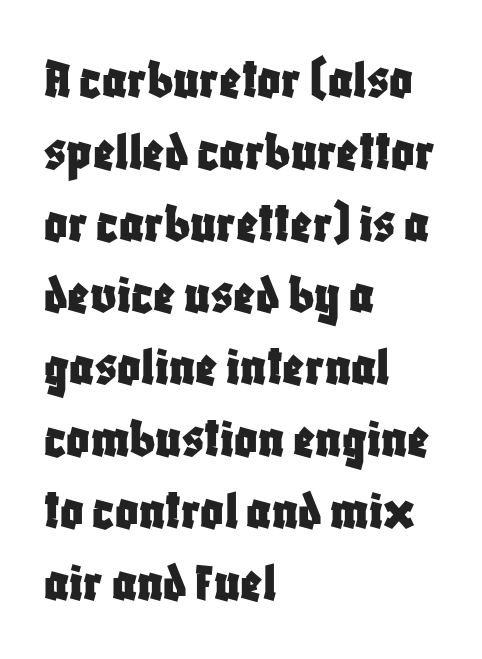
Horizontal alignment here is leftward, the default for most running prose. One glance says typical: line gaps are just what's usual. Character widths vary here, with narrow letters taking less room than wide ones. Letterform terminals end flat and unadorned throughout the passage. Unmarked baselines from the first word to the last.
